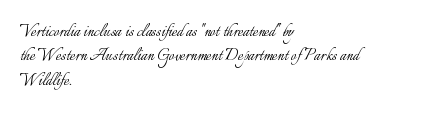
The image shows 20 px text type; set left-aligned, line spacing 1.22x, normal letter spacing, not underlined.
